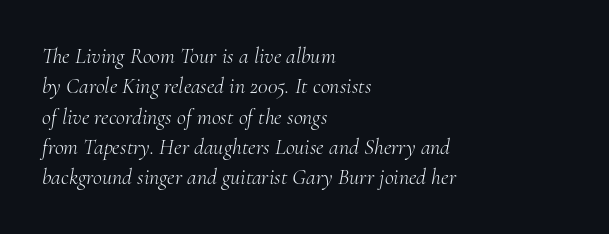
No chunkiness to these letters — they're not bold. Notice how the passage keeps a crisp vertical edge on the left only. Does the lettering tilt? It does — this is italic. Students, observe: this is what conventionally led text looks like. Here the glyphs are tracked normally, forming tight word shapes.
